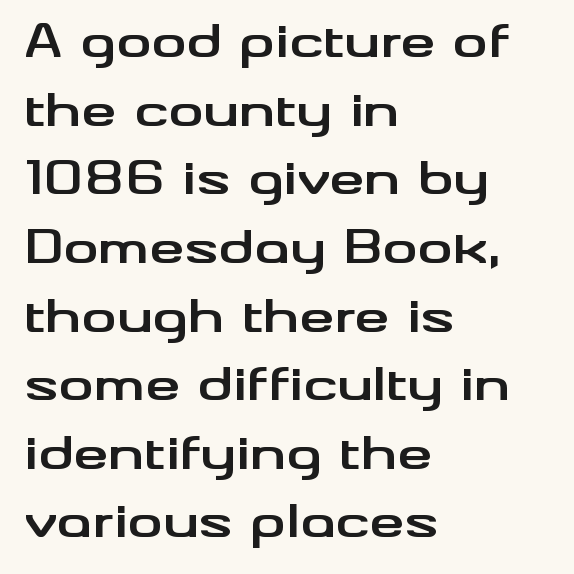
The image shows 44 px bold, wide sans-serif type, upright; set left-aligned, normal line spacing (1.56x), normal letter spacing, not underlined; medium stroke contrast and a small x-height.
